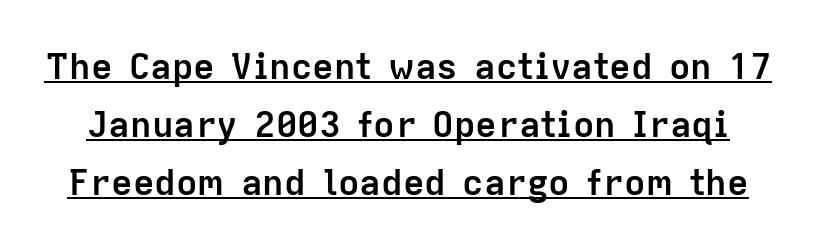
{"serif": "no", "italic": "no", "bold": "yes", "weight": "semibold", "width": "normal", "stroke_contrast": "low", "x_height": "medium", "monospaced": "no", "underline": "yes", "line_spacing": "normal", "line_spacing_ratio": 1.61, "letter_spacing": "normal", "letter_spacing_em": 0.0, "glyph_px": 36}
